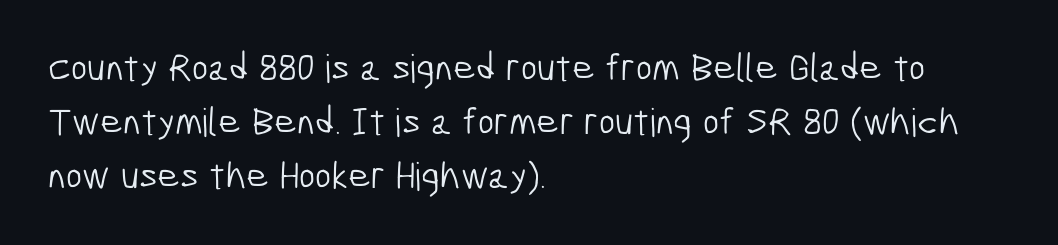
Think of a printed novel: that variable character pitch is what you see here. What's the leading like? Ordinary, nothing unusual. These lines stack with their left ends in a neat column. A quiet, ordinary-to-light weight characterises the typeface.
